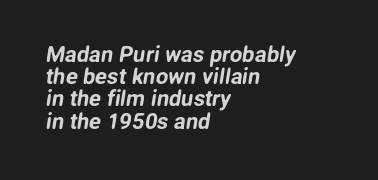
The baseline area is clear. The line-height multiplier appears low, near solid setting. Line beginnings align vertically; line endings do not. Tracking value appears to be zero — textbook default spacing.
